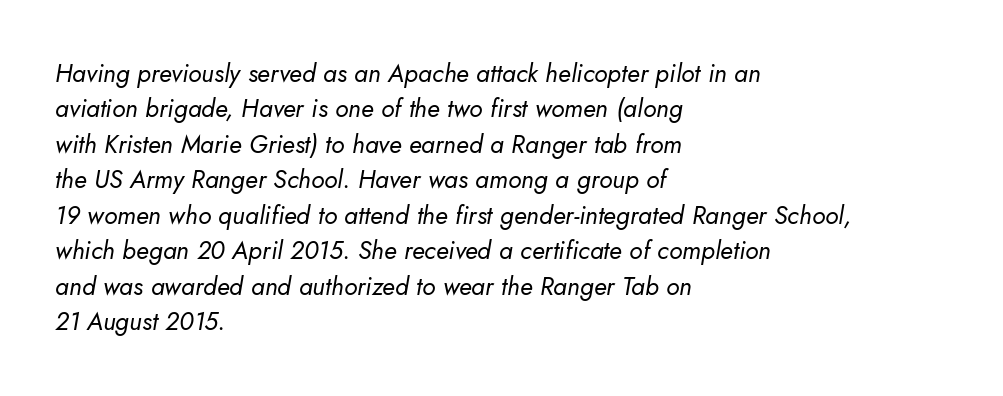
{"italic": "yes", "lean": "right", "slant_degrees": 5, "bold": "no", "underline": "no", "align": "left", "line_spacing": "normal", "line_spacing_ratio": 1.42, "letter_spacing": "normal", "letter_spacing_em": 0.0, "glyph_px": 25}
